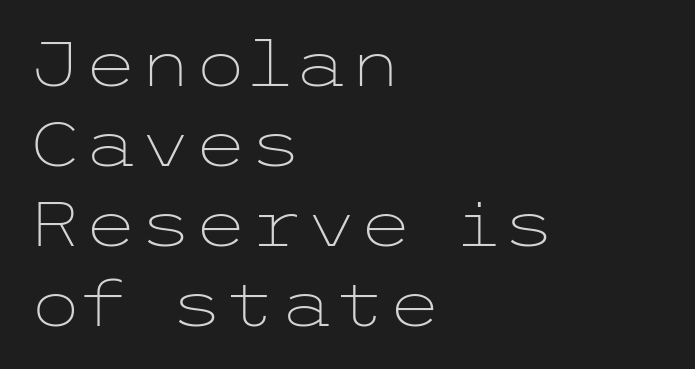
Q: Is the text bold? A: No.
Q: Is the text italic (slanted)? A: No, it is upright.
Q: Is the typeface a serif or a sans-serif typeface? A: Sans-serif.
Q: Is the text underlined? A: No.
Q: How is the paragraph aligned? A: Left-aligned.
Q: Is the spacing between letters normal or unusually wide? A: Normal.
Q: Is the spacing between lines tight, normal or loose? A: Normal.
Q: Width (condensed, normal, or wide)? A: Wide.
Q: Stroke contrast? A: Low.
Q: x-height? A: Medium.
